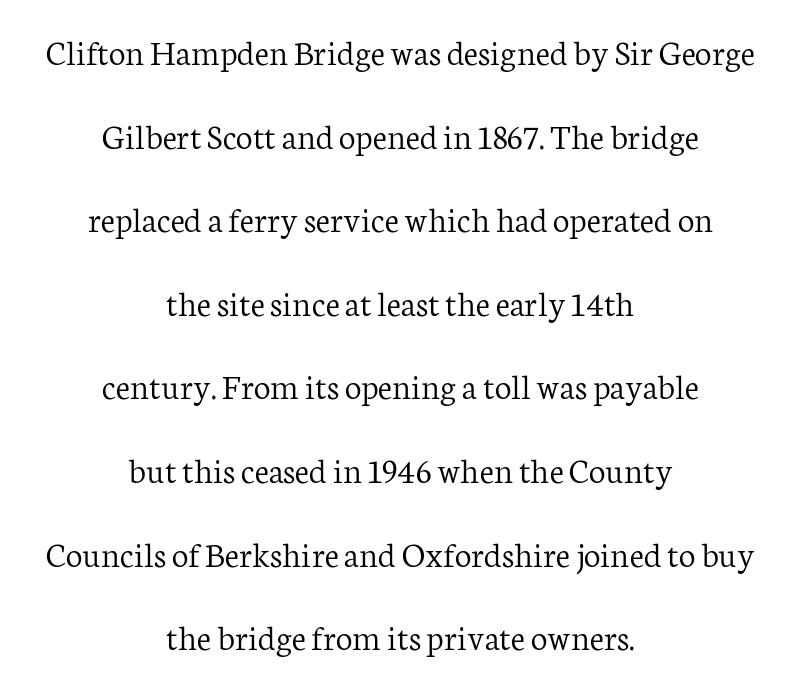
Q: Is the text bold? A: No.
Q: Is the text italic (slanted)? A: No, it is upright.
Q: Is the typeface a serif or a sans-serif typeface? A: Serif.
Q: Is the text underlined? A: No.
Q: How is the paragraph aligned? A: Centered.
Q: Is the spacing between letters normal or unusually wide? A: Normal.
Q: Is the spacing between lines tight, normal or loose? A: Loose.
Q: Width (condensed, normal, or wide)? A: Normal.
Q: Stroke contrast? A: Low.
Q: x-height? A: Medium.
Q: Monospaced? A: No.
